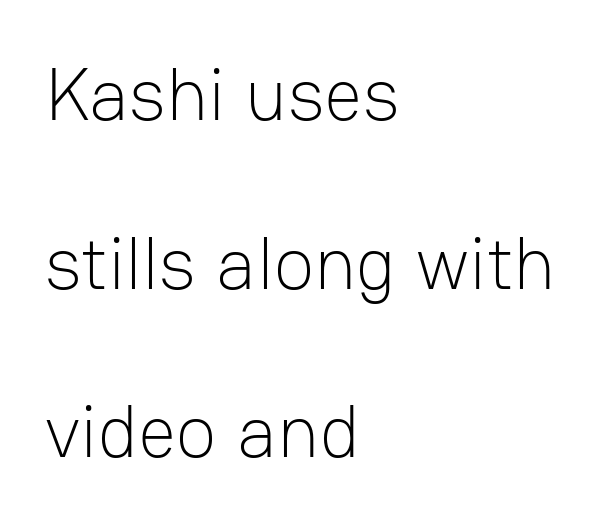
{"serif": "no", "italic": "no", "bold": "no", "weight": "light", "width": "normal", "stroke_contrast": "low", "x_height": "medium", "monospaced": "no", "underline": "no", "align": "left", "line_spacing": "loose", "line_spacing_ratio": 2.25, "letter_spacing": "normal", "letter_spacing_em": 0.0, "glyph_px": 75}
